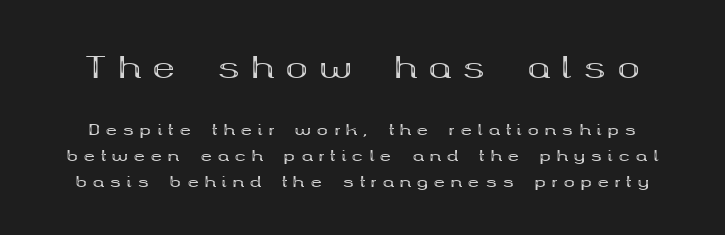
Size contrast runs from large at the top to small at the bottom. Students, note that the glyphs here are deliberately spaced far apart. A typesetter would label this face a serif. Note the varied advance widths — an 'i' is clearly narrower than an 'm'. Descender tails drop into unmarked territory. Every character sits straight up, as roman type does.
